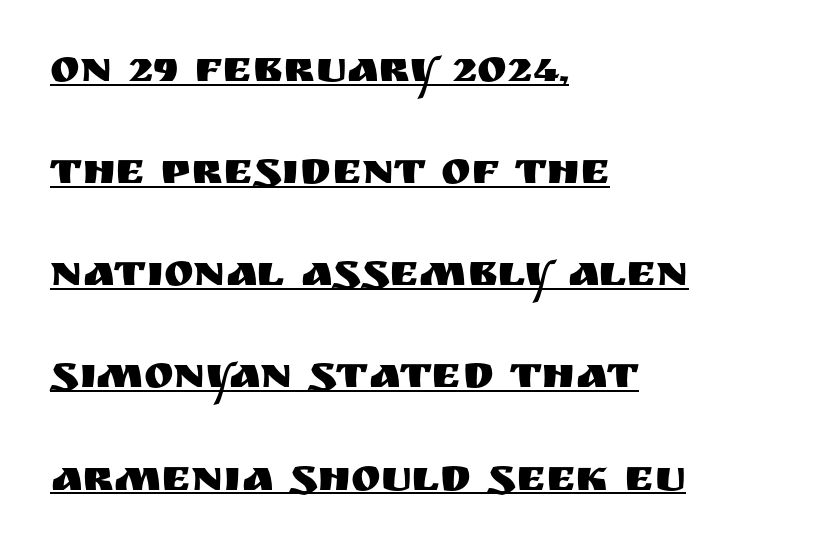
The image shows 45 px sans-serif type, upright; set left-aligned, loose line spacing (2.27x), normal letter spacing, underlined; medium stroke contrast and a large x-height.
